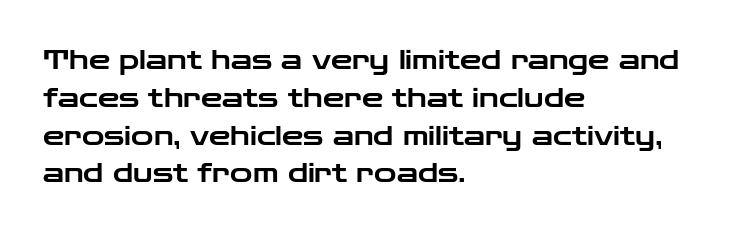
The image shows 27 px text type, upright; set left-aligned, normal line spacing (1.4x), normal letter spacing, not underlined.
